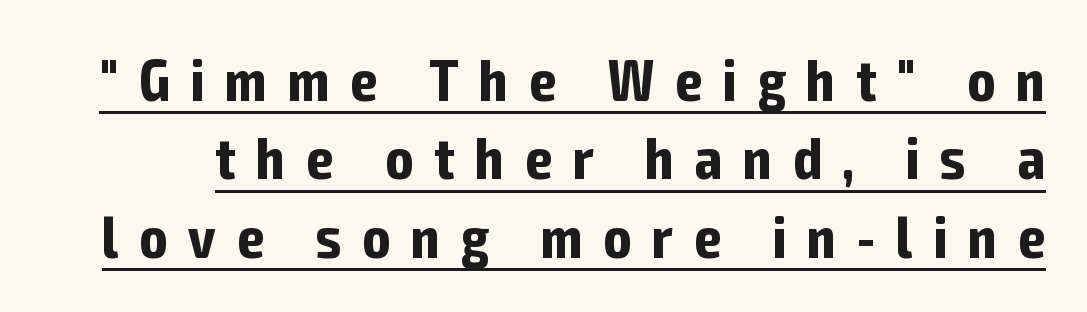
{"serif": "no", "italic": "no", "bold": "yes", "weight": "bold", "width": "condensed", "stroke_contrast": "low", "x_height": "medium", "monospaced": "no", "underline": "yes", "line_spacing": "normal", "line_spacing_ratio": 1.35, "letter_spacing": "wide", "letter_spacing_em": 0.36, "glyph_px": 58}
